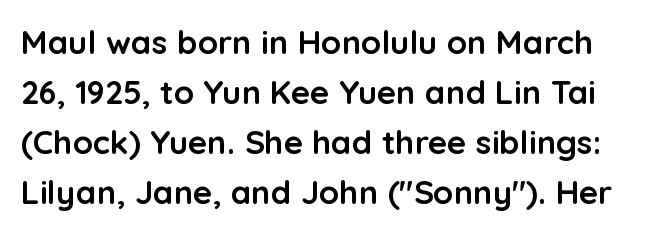
Q: Is the text bold? A: Yes.
Q: Is the text italic (slanted)? A: No, it is upright.
Q: Is the typeface a serif or a sans-serif typeface? A: Sans-serif.
Q: Is the text underlined? A: No.
Q: Is the spacing between letters normal or unusually wide? A: Normal.
Q: Is the spacing between lines tight, normal or loose? A: Normal.
Q: Width (condensed, normal, or wide)? A: Normal.
Q: Stroke contrast? A: Low.
Q: x-height? A: Medium.
Q: Monospaced? A: No.
